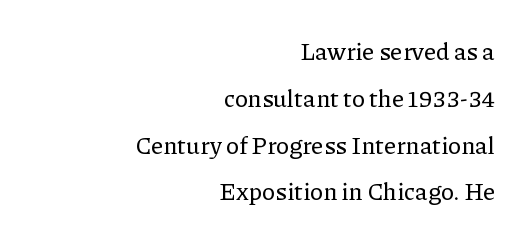
Nope, not italic — everything's standing straight. Here the glyphs are tracked normally, forming tight word shapes. The leading is generous, giving the passage an open texture. Reading down the block, your eye finds every line finishing at a fixed right position. The words here are not underlined.
